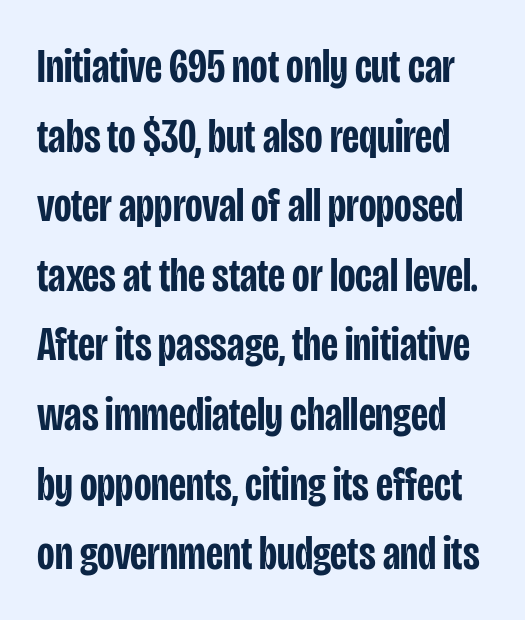
Q: Is the text bold? A: Semi-bold.
Q: Is the text italic (slanted)? A: No, it is upright.
Q: Is the typeface a serif or a sans-serif typeface? A: Sans-serif.
Q: Is the text underlined? A: No.
Q: Is the spacing between letters normal or unusually wide? A: Normal.
Q: Is the spacing between lines tight, normal or loose? A: Normal.
Q: Width (condensed, normal, or wide)? A: Condensed.
Q: Stroke contrast? A: Low.
Q: x-height? A: Large.
Q: Monospaced? A: No.
